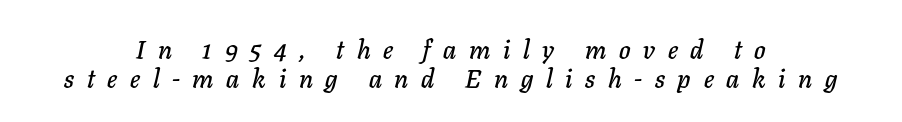
{"italic": "yes", "lean": "right", "slant_degrees": 11, "underline": "no", "align": "center", "line_spacing": "tight", "line_spacing_ratio": 1.11, "letter_spacing": "wide", "letter_spacing_em": 0.49, "glyph_px": 26}
